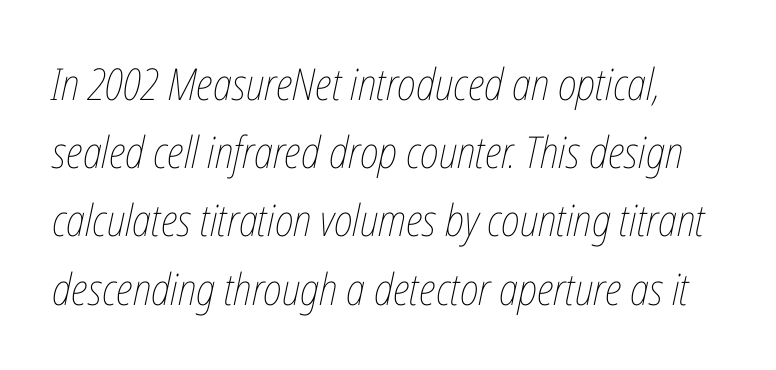
Q: Is the text bold? A: No.
Q: Is the text italic (slanted)? A: Yes, it leans right by about 12 degrees.
Q: Is the text underlined? A: No.
Q: Is the spacing between letters normal or unusually wide? A: Normal.
Q: Is the spacing between lines tight, normal or loose? A: Normal.
Q: Width (condensed, normal, or wide)? A: Condensed.
Q: Stroke contrast? A: Low.
Q: x-height? A: Medium.
Q: Monospaced? A: No.
